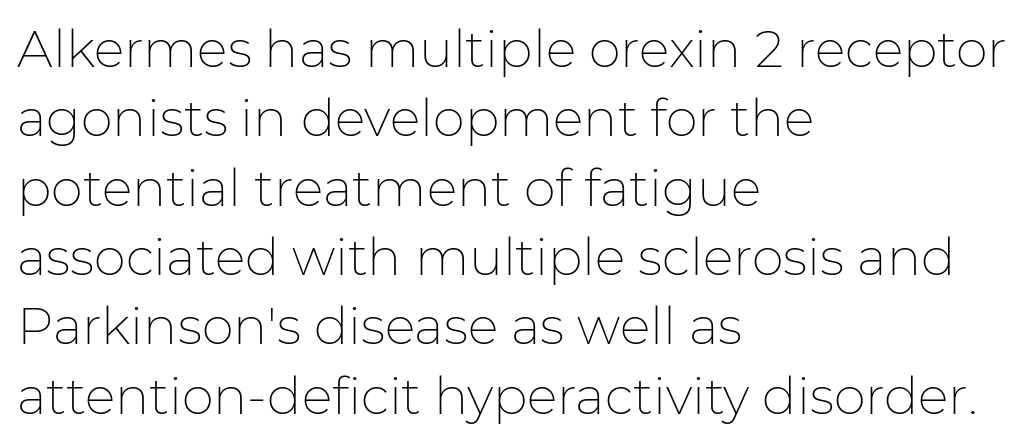
Q: Is the text bold? A: No.
Q: Is the text italic (slanted)? A: No, it is upright.
Q: Is the typeface a serif or a sans-serif typeface? A: Sans-serif.
Q: Is the text underlined? A: No.
Q: How is the paragraph aligned? A: Left-aligned.
Q: Is the spacing between letters normal or unusually wide? A: Normal.
Q: Is the spacing between lines tight, normal or loose? A: Normal.
Q: Width (condensed, normal, or wide)? A: Normal.
Q: Stroke contrast? A: Low.
Q: x-height? A: Medium.
Q: Monospaced? A: No.
